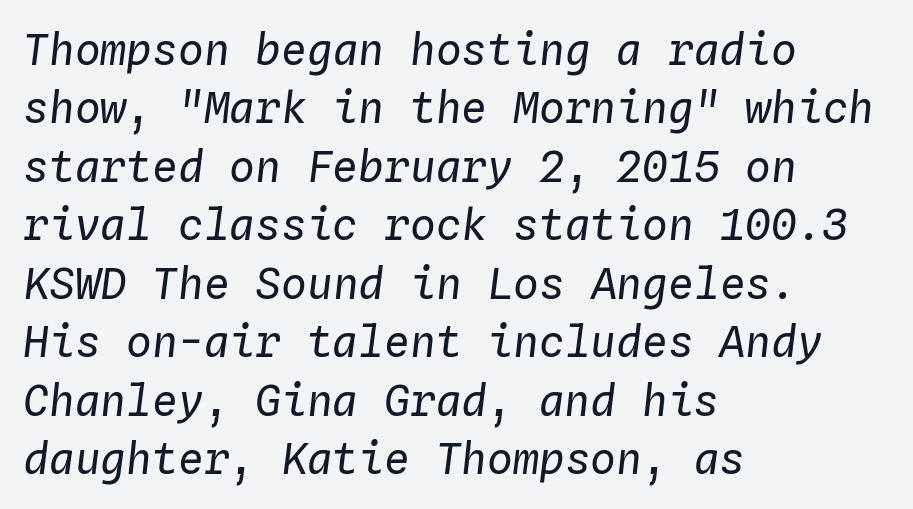
Q: Is the text bold? A: No.
Q: Is the text italic (slanted)? A: Yes, it leans right by about 4 degrees.
Q: Is the text underlined? A: No.
Q: How is the paragraph aligned? A: Left-aligned.
Q: Is the spacing between letters normal or unusually wide? A: Normal.
Q: Is the spacing between lines tight, normal or loose? A: Normal.
Q: Width (condensed, normal, or wide)? A: Normal.
Q: Stroke contrast? A: Low.
Q: x-height? A: Medium.
Q: Monospaced? A: Yes.
